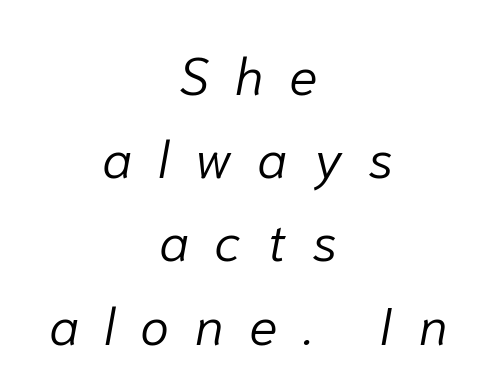
Between one letter and the next there's a generous, obvious gap. Summary of vertical rhythm: regular, with standard interline spacing. The lettering tilts uniformly, giving the passage an italic look. Anything drawn beneath the words? Only blank space. Does the copy run flush right? No — it is centered line by line.
